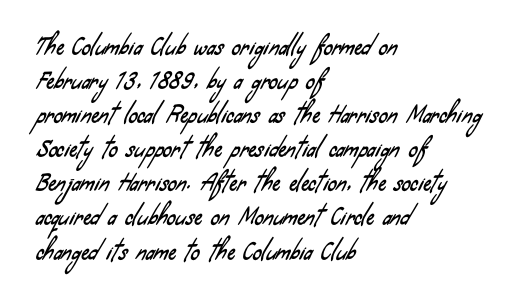
Reading down the column, the eye jumps a familiar distance to each next line. The area under the type is left untouched. All the whitespace from short lines collects on the right. The horizontal fit of the characters is conventional and even.
